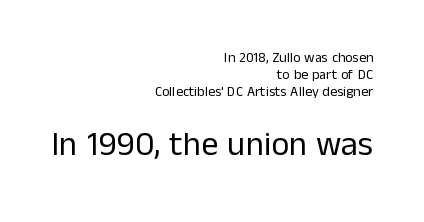
Q: Is the text bold? A: No.
Q: Is the text italic (slanted)? A: No, it is upright.
Q: Is the typeface a serif or a sans-serif typeface? A: Sans-serif.
Q: Is the text underlined? A: No.
Q: How is the paragraph aligned? A: Right-aligned.
Q: Is the spacing between letters normal or unusually wide? A: Normal.
Q: Which block of text is set in a larger size, the first (top) or the second (bottom)? A: The second (bottom) one.
Q: Width (condensed, normal, or wide)? A: Normal.
Q: Stroke contrast? A: Low.
Q: x-height? A: Medium.
Q: Monospaced? A: No.
